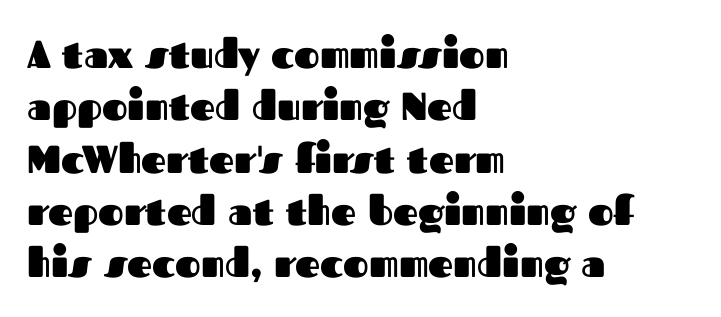
Q: Is the text bold? A: Yes.
Q: Is the text italic (slanted)? A: No, it is upright.
Q: Is the typeface a serif or a sans-serif typeface? A: Sans-serif.
Q: Is the text underlined? A: No.
Q: How is the paragraph aligned? A: Left-aligned.
Q: Is the spacing between letters normal or unusually wide? A: Normal.
Q: Is the spacing between lines tight, normal or loose? A: Normal.
Q: Width (condensed, normal, or wide)? A: Normal.
Q: Stroke contrast? A: Medium.
Q: x-height? A: Medium.
Q: Monospaced? A: No.
